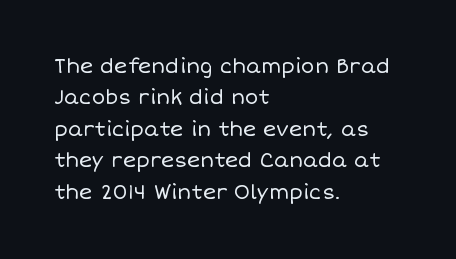
Q: Is the text bold? A: No.
Q: Is the text italic (slanted)? A: No, it is upright.
Q: Is the text underlined? A: No.
Q: How is the paragraph aligned? A: Left-aligned.
Q: Is the spacing between letters normal or unusually wide? A: Normal.
Q: Is the spacing between lines tight, normal or loose? A: Normal.
